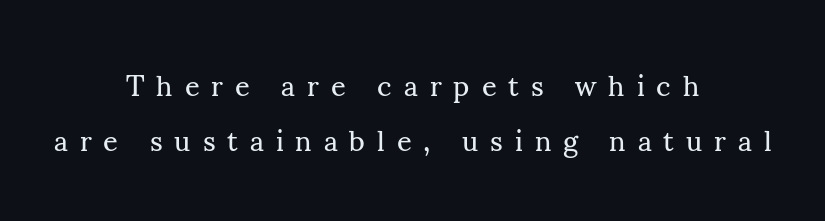
{"serif": "yes", "italic": "no", "bold": "no", "weight": "regular", "width": "normal", "stroke_contrast": "medium", "x_height": "small", "monospaced": "no", "underline": "no", "align": "center", "line_spacing_ratio": 1.89, "letter_spacing": "wide", "letter_spacing_em": 0.41, "glyph_px": 29}
